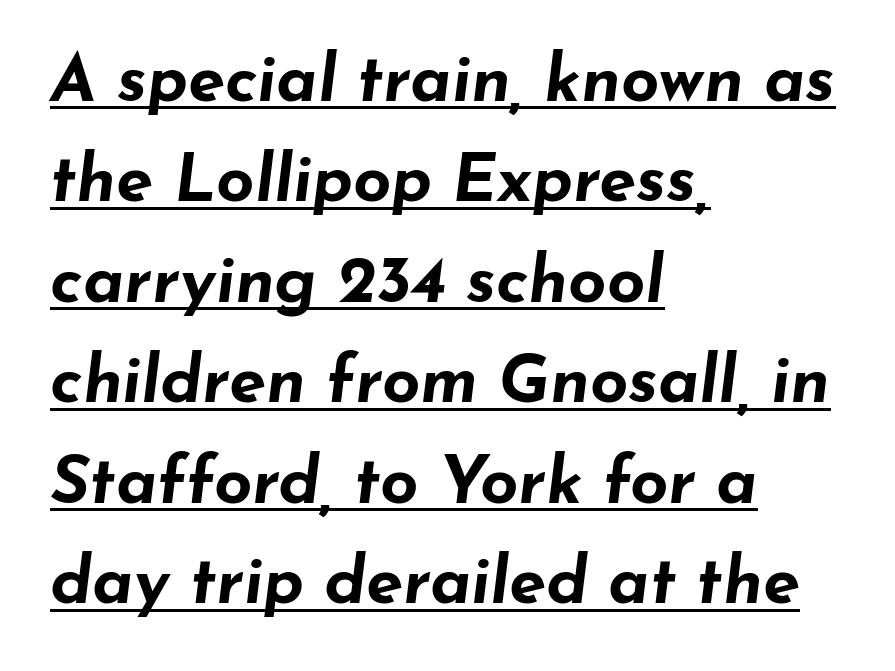
The image shows 67 px bold, wide type, italic (leaning right); set left-aligned, normal line spacing (1.5x), normal letter spacing, underlined; low stroke contrast and a small x-height.
